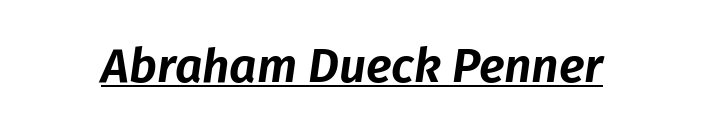
The font's italic variant was chosen for this text. Proportional: the letters do not fall into vertical columns. Glyph-to-glyph distance matches everyday printed text. Decoration check: the copy is underlined.
